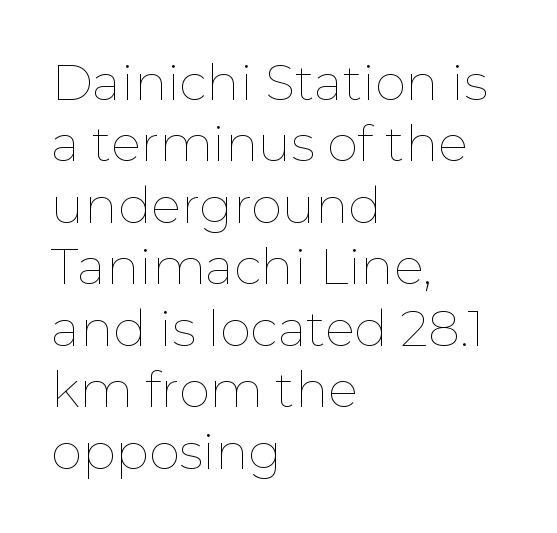
Q: Is the text bold? A: No.
Q: Is the text italic (slanted)? A: No, it is upright.
Q: Is the text underlined? A: No.
Q: How is the paragraph aligned? A: Left-aligned.
Q: Is the spacing between letters normal or unusually wide? A: Normal.
Q: Width (condensed, normal, or wide)? A: Normal.
Q: Stroke contrast? A: Low.
Q: x-height? A: Medium.
Q: Monospaced? A: No.
